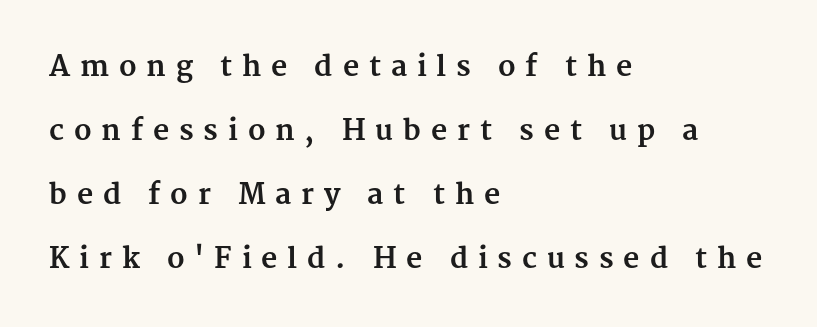
Q: Is the text bold? A: Yes.
Q: Is the text italic (slanted)? A: No, it is upright.
Q: Is the typeface a serif or a sans-serif typeface? A: Serif.
Q: Is the text underlined? A: No.
Q: How is the paragraph aligned? A: Left-aligned.
Q: Is the spacing between letters normal or unusually wide? A: Unusually wide.
Q: Is the spacing between lines tight, normal or loose? A: Loose.
Q: Width (condensed, normal, or wide)? A: Normal.
Q: Stroke contrast? A: Medium.
Q: x-height? A: Medium.
Q: Monospaced? A: No.
